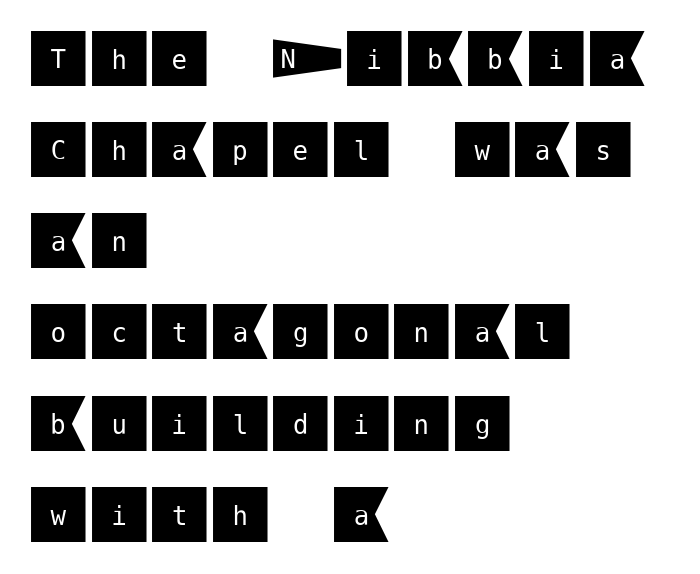
{"serif": "no", "italic": "no", "width": "normal", "stroke_contrast": "medium", "x_height": "large", "underline": "no", "align": "left", "line_spacing": "normal", "line_spacing_ratio": 1.47, "letter_spacing": "normal", "letter_spacing_em": 0.0, "glyph_px": 62}
